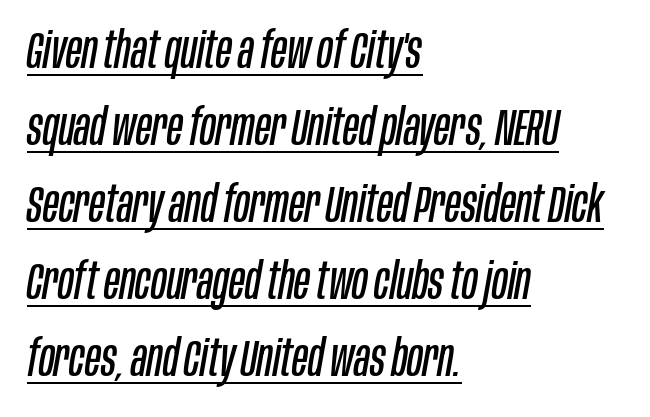
Q: Is the text bold? A: No.
Q: Is the text italic (slanted)? A: Yes, it leans right by about 10 degrees.
Q: Is the text underlined? A: Yes.
Q: How is the paragraph aligned? A: Left-aligned.
Q: Is the spacing between letters normal or unusually wide? A: Normal.
Q: Is the spacing between lines tight, normal or loose? A: Normal.
Q: Width (condensed, normal, or wide)? A: Condensed.
Q: Stroke contrast? A: Low.
Q: x-height? A: Large.
Q: Monospaced? A: No.
